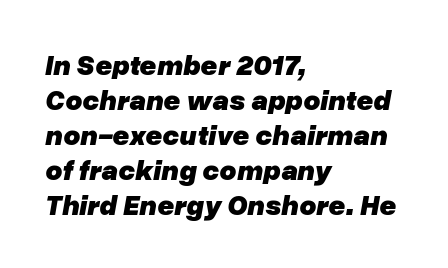
The image shows 29 px heavy type, italic (leaning right); set left-aligned, line spacing 1.21x, normal letter spacing, not underlined; low stroke contrast and a medium x-height.
